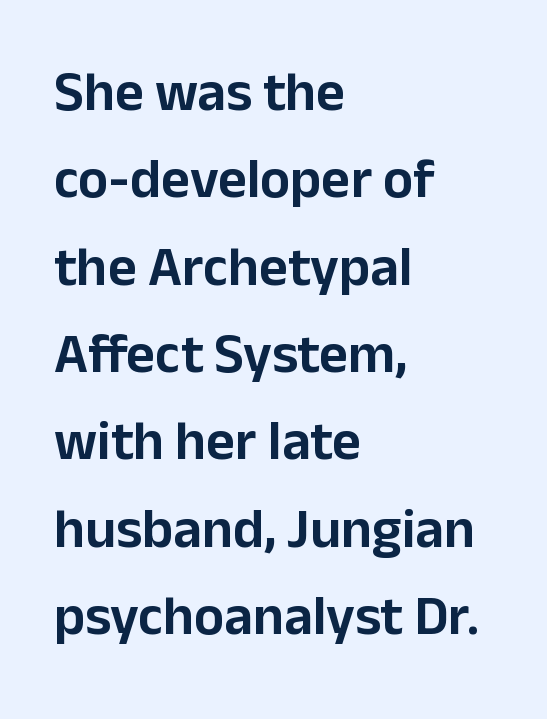
Q: Is the text italic (slanted)? A: No, it is upright.
Q: Is the typeface a serif or a sans-serif typeface? A: Sans-serif.
Q: Is the text underlined? A: No.
Q: How is the paragraph aligned? A: Left-aligned.
Q: Is the spacing between letters normal or unusually wide? A: Normal.
Q: Is the spacing between lines tight, normal or loose? A: Normal.
Q: Width (condensed, normal, or wide)? A: Normal.
Q: Stroke contrast? A: Low.
Q: x-height? A: Medium.
Q: Monospaced? A: No.
